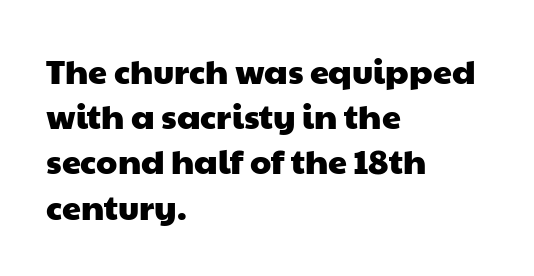
A classic flush-left, rag-right setting is used for this passage. Default kerning and tracking; the words read as compact shapes. The lines sit at an ordinary, default distance from one another. Note the varied advance widths — an 'i' is clearly narrower than an 'm'. You can tell from the bare stems that sans-serif type was used.
